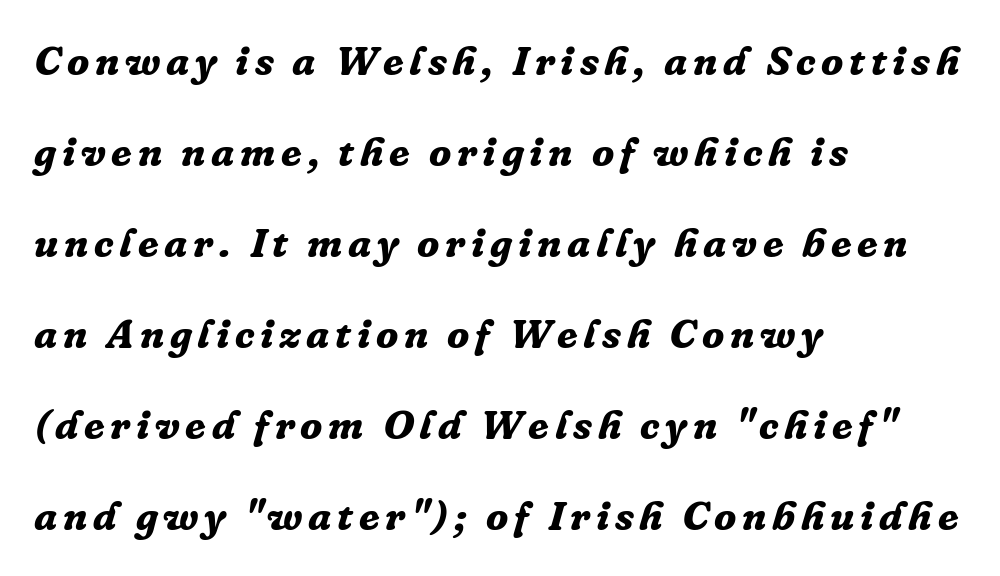
These lines carry a lot of weight — the face is fully bold. Looks like regular typesetting: each glyph gets only the width it needs. Slant detected: the letters are inclined. Examine the stroke ends and you'll spot serifs. Only glyphs here, with clear space below each row. The designer dialed line spacing up above the default.
